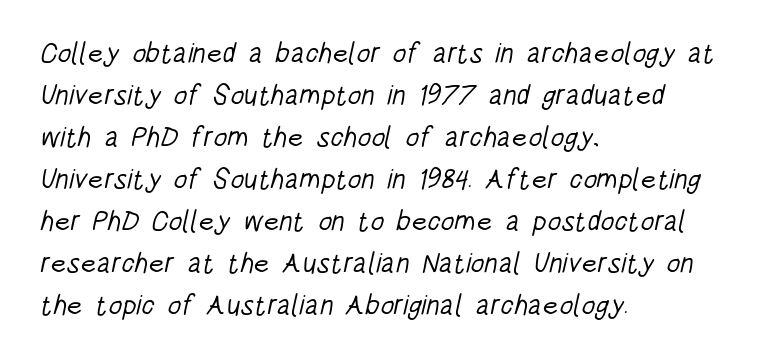
{"serif": "no", "bold": "no", "weight": "light", "width": "condensed", "stroke_contrast": "low", "x_height": "large", "monospaced": "no", "underline": "no", "align": "left", "line_spacing": "normal", "line_spacing_ratio": 1.5, "letter_spacing": "normal", "letter_spacing_em": 0.0, "glyph_px": 28}
